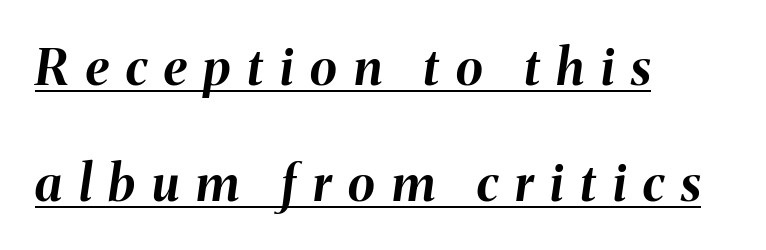
The image shows 50 px bold type, italic (leaning right); set left-aligned, loose line spacing (2.32x), unusually wide letter spacing (+0.34 em), underlined; medium stroke contrast and a medium x-height.
